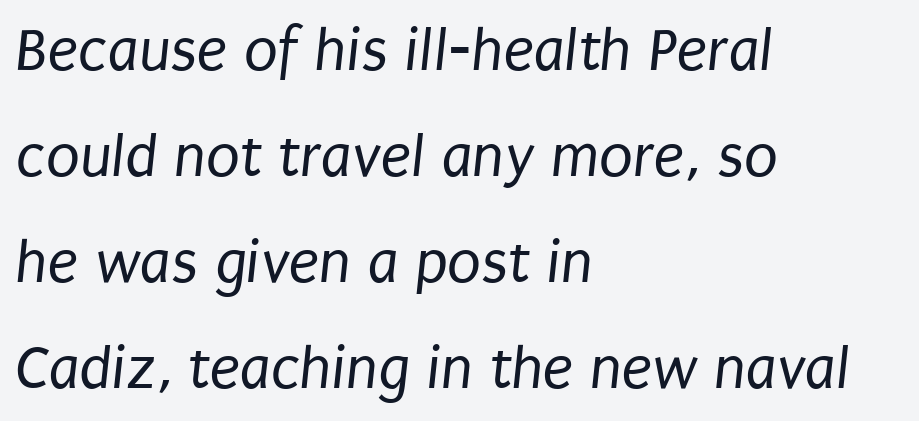
{"serif": "no", "bold": "no", "weight": "regular", "width": "condensed", "stroke_contrast": "low", "x_height": "large", "monospaced": "no", "underline": "no", "align": "left", "line_spacing_ratio": 1.71, "letter_spacing": "normal", "letter_spacing_em": 0.0, "glyph_px": 62}
